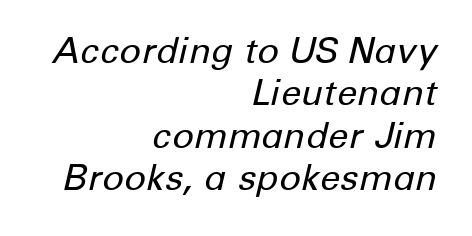
{"italic": "yes", "lean": "right", "slant_degrees": 12, "bold": "no", "weight": "regular", "width": "normal", "stroke_contrast": "low", "x_height": "medium", "monospaced": "no", "underline": "no", "align": "right", "line_spacing_ratio": 1.18, "letter_spacing": "normal", "letter_spacing_em": 0.0, "glyph_px": 36}
